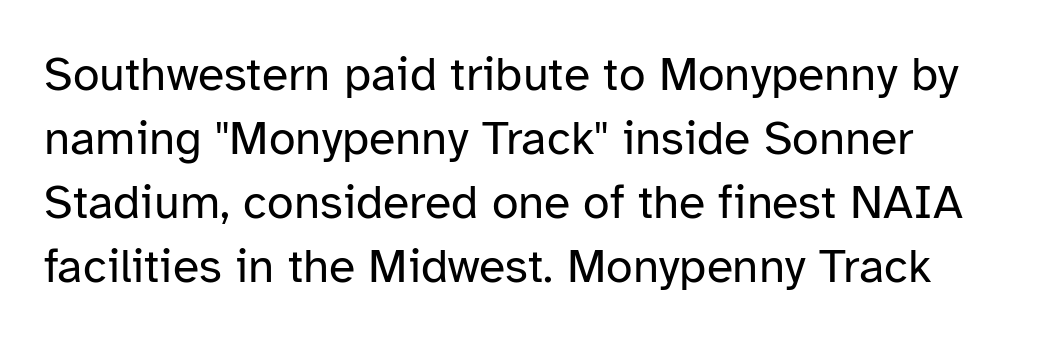
Q: Is the text bold? A: No.
Q: Is the text italic (slanted)? A: No, it is upright.
Q: Is the typeface a serif or a sans-serif typeface? A: Sans-serif.
Q: Is the text underlined? A: No.
Q: Is the spacing between letters normal or unusually wide? A: Normal.
Q: Is the spacing between lines tight, normal or loose? A: Normal.
Q: Width (condensed, normal, or wide)? A: Normal.
Q: Stroke contrast? A: Low.
Q: x-height? A: Medium.
Q: Monospaced? A: No.
